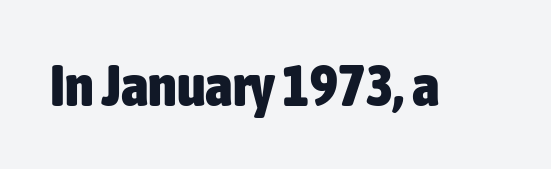
Q: Is the text bold? A: Yes.
Q: Is the text italic (slanted)? A: No, it is upright.
Q: Is the typeface a serif or a sans-serif typeface? A: Sans-serif.
Q: Is the text underlined? A: No.
Q: Is the spacing between letters normal or unusually wide? A: Normal.
Q: Width (condensed, normal, or wide)? A: Condensed.
Q: Stroke contrast? A: Low.
Q: x-height? A: Medium.
Q: Monospaced? A: No.
